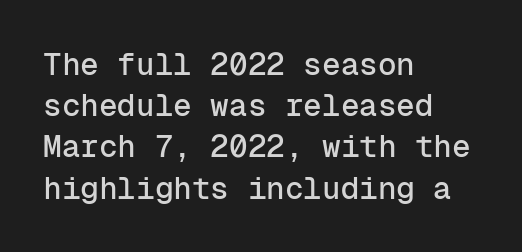
{"serif": "no", "italic": "no", "width": "normal", "stroke_contrast": "low", "x_height": "medium", "monospaced": "yes", "underline": "no", "align": "left", "line_spacing": "normal", "line_spacing_ratio": 1.33, "letter_spacing": "normal", "letter_spacing_em": 0.0, "glyph_px": 31}
